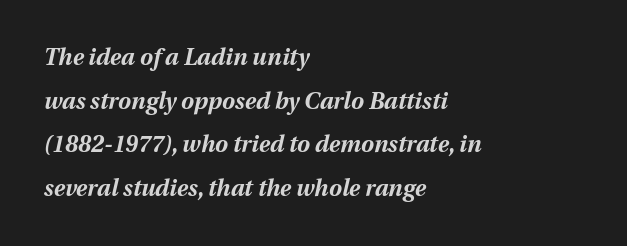
The passage shown stacks its lines with a broad gap. Standard letterfit; no display-style spreading of the glyphs. The lettering tilts uniformly, giving the passage an italic look. Quick note: underline off. Caption: multi-line text, flush left, ragged right. Stroke thickness is high; the sample reads as a true bold.
